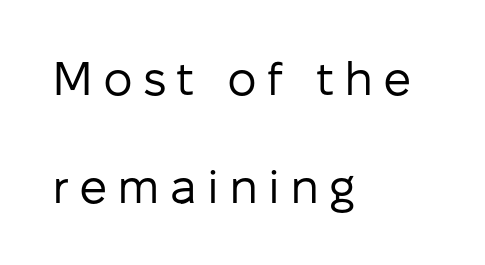
The image shows 47 px regular-weight sans-serif type, upright; set left-aligned, loose line spacing (2.3x), unusually wide letter spacing (+0.21 em), not underlined; low stroke contrast and a medium x-height.
